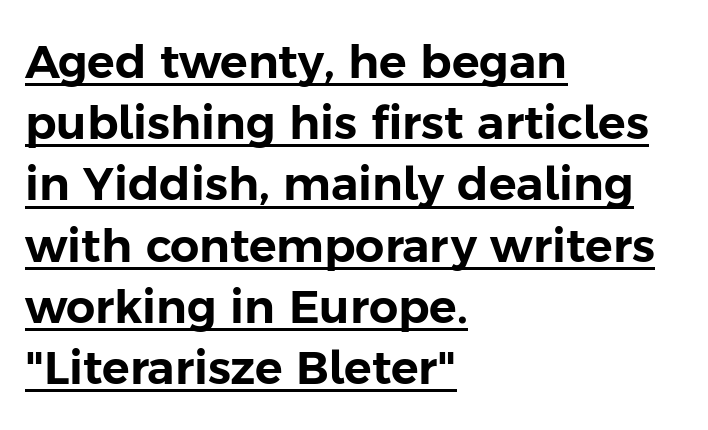
The image shows 46 px sans-serif type, upright; set left-aligned, normal line spacing (1.33x), normal letter spacing, underlined; low stroke contrast and a medium x-height.
